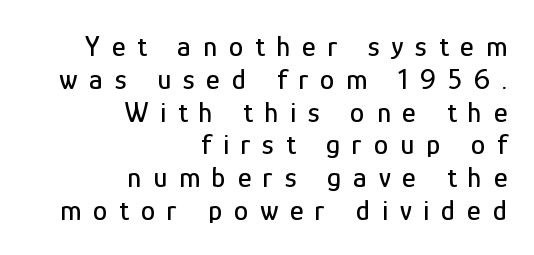
Q: Is the text italic (slanted)? A: No, it is upright.
Q: Is the typeface a serif or a sans-serif typeface? A: Sans-serif.
Q: Is the text underlined? A: No.
Q: How is the paragraph aligned? A: Right-aligned.
Q: Is the spacing between letters normal or unusually wide? A: Unusually wide.
Q: Is the spacing between lines tight, normal or loose? A: Tight.
Q: Width (condensed, normal, or wide)? A: Condensed.
Q: Stroke contrast? A: Low.
Q: x-height? A: Medium.
Q: Monospaced? A: No.
